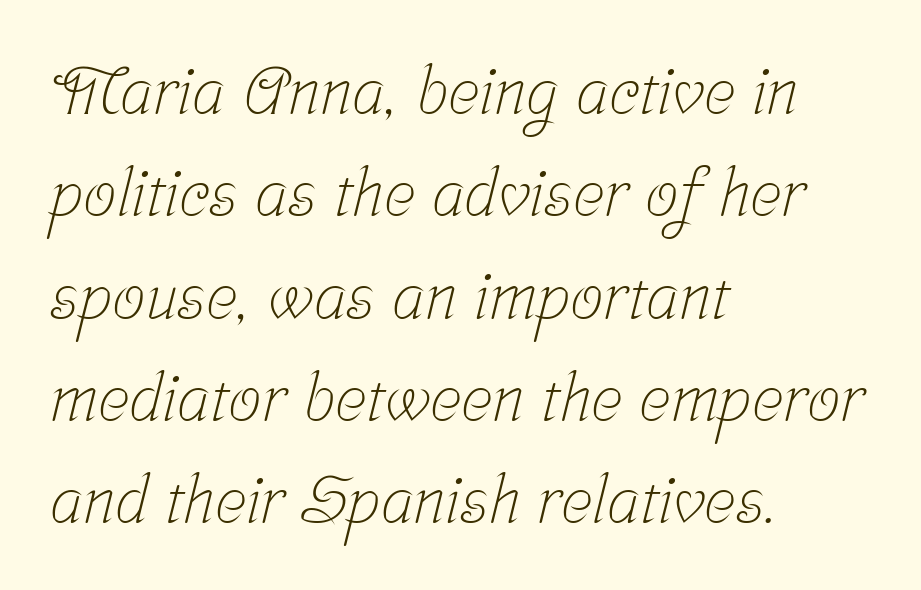
{"serif": "yes", "bold": "no", "weight": "light", "width": "condensed", "stroke_contrast": "low", "x_height": "medium", "monospaced": "no", "underline": "no", "align": "left", "line_spacing": "normal", "line_spacing_ratio": 1.55, "letter_spacing": "normal", "letter_spacing_em": 0.0, "glyph_px": 66}
